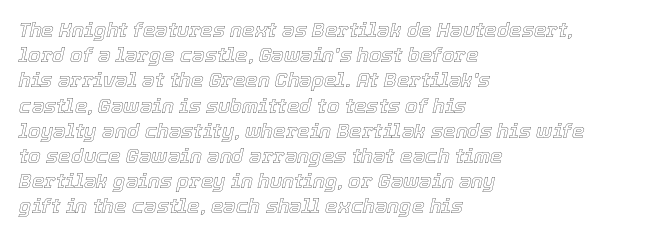
{"italic": "yes", "lean": "right", "slant_degrees": 12, "underline": "no", "align": "left", "line_spacing": "normal", "line_spacing_ratio": 1.26, "letter_spacing": "normal", "letter_spacing_em": 0.0, "glyph_px": 20}
